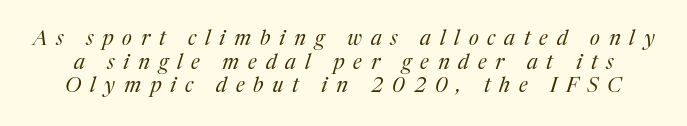
The passage shown leans; its letterforms are oblique. Think standard paragraph weight, or any step lighter than that. The letterforms stand isolated, each surrounded by extra space. The zone under the glyphs is completely vacant.
